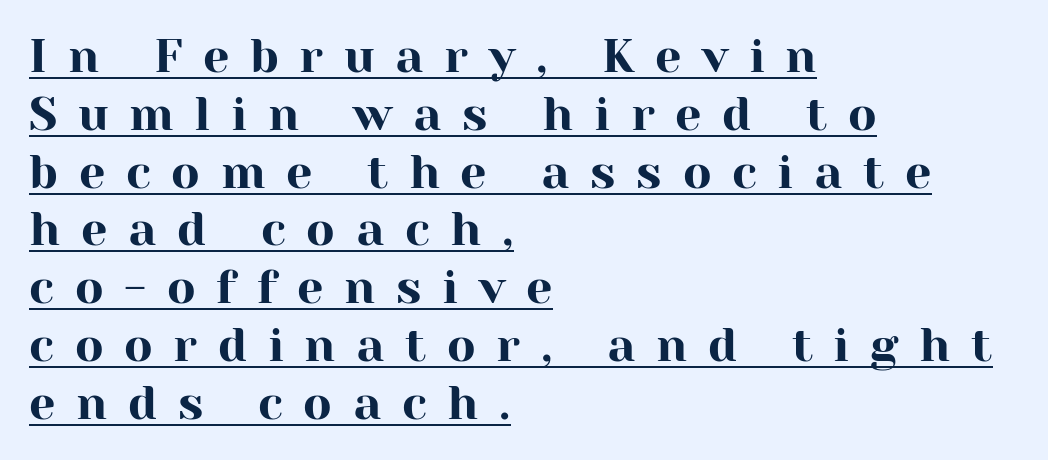
The letters advance in unequal steps, a hallmark of proportional type. The letters stand upright; this is a roman face. A classic flush-left, rag-right setting is used for this passage. The face used here is rendered with a markedly widened letterfit. The passage shown is typeset with a serif family.
